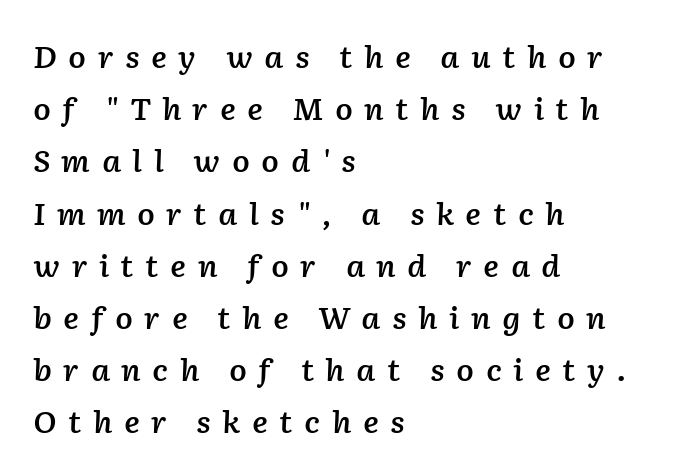
{"italic": "yes", "lean": "right", "slant_degrees": 2, "bold": "semi", "weight": "semibold", "width": "normal", "stroke_contrast": "low", "x_height": "medium", "monospaced": "no", "underline": "no", "align": "left", "line_spacing_ratio": 1.8, "letter_spacing": "wide", "letter_spacing_em": 0.39, "glyph_px": 29}
